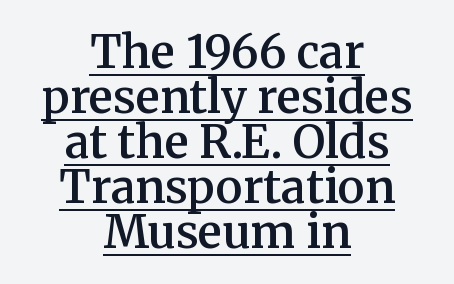
{"serif": "yes", "italic": "no", "bold": "semi", "weight": "semibold", "width": "normal", "stroke_contrast": "medium", "x_height": "medium", "monospaced": "no", "underline": "yes", "align": "center", "line_spacing": "tight", "line_spacing_ratio": 1.0, "letter_spacing": "normal", "letter_spacing_em": 0.0, "glyph_px": 45}
